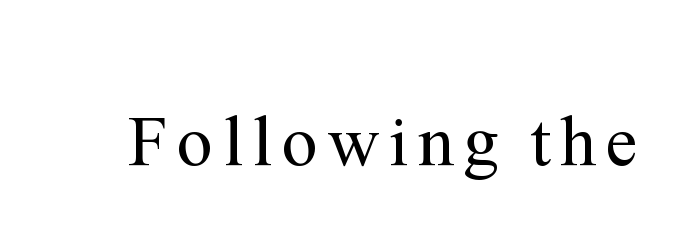
The image shows 72 px regular-weight serif type, upright; set not underlined; medium stroke contrast and a medium x-height.
